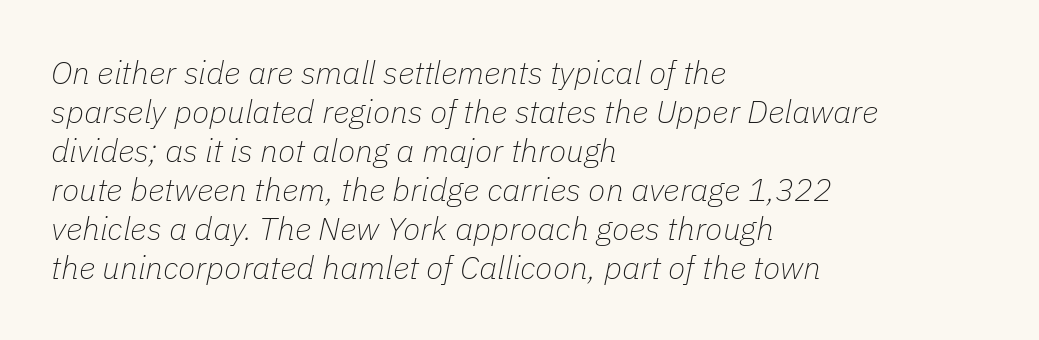
{"italic": "yes", "lean": "right", "slant_degrees": 11, "bold": "no", "weight": "thin", "width": "normal", "stroke_contrast": "low", "x_height": "medium", "monospaced": "no", "underline": "no", "align": "left", "line_spacing_ratio": 1.22, "letter_spacing": "normal", "letter_spacing_em": 0.0, "glyph_px": 32}
